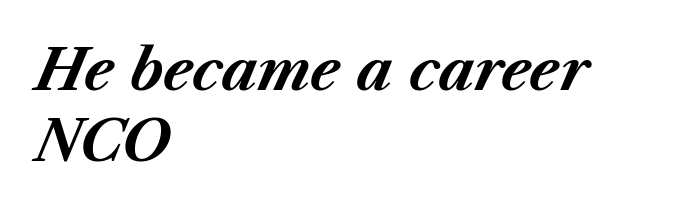
The image shows 56 px bold type, italic (leaning right); set left-aligned, normal line spacing (1.26x), normal letter spacing, not underlined; medium stroke contrast and a medium x-height.
